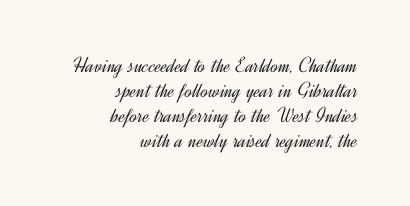
The image shows 22 px text type; set right-aligned, tight line spacing (1.13x), normal letter spacing, not underlined.
